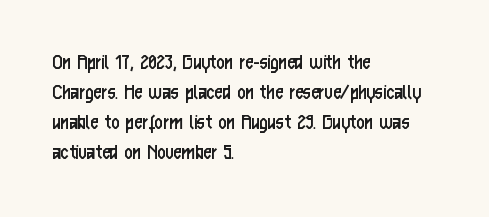
Q: Is the text bold? A: No.
Q: Is the text italic (slanted)? A: No, it is upright.
Q: Is the text underlined? A: No.
Q: How is the paragraph aligned? A: Left-aligned.
Q: Is the spacing between letters normal or unusually wide? A: Normal.
Q: Is the spacing between lines tight, normal or loose? A: Normal.
